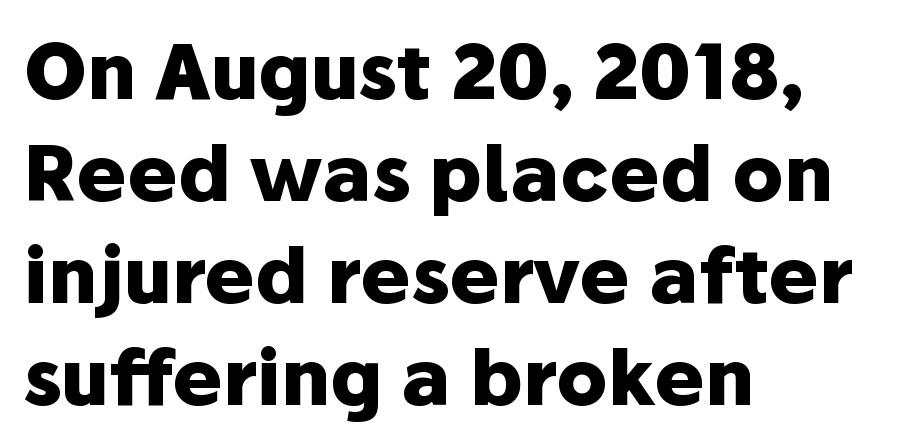
Q: Is the text bold? A: Yes.
Q: Is the text italic (slanted)? A: No, it is upright.
Q: Is the typeface a serif or a sans-serif typeface? A: Sans-serif.
Q: Is the text underlined? A: No.
Q: How is the paragraph aligned? A: Left-aligned.
Q: Is the spacing between letters normal or unusually wide? A: Normal.
Q: Is the spacing between lines tight, normal or loose? A: Normal.
Q: Width (condensed, normal, or wide)? A: Normal.
Q: Stroke contrast? A: Low.
Q: x-height? A: Medium.
Q: Monospaced? A: No.
